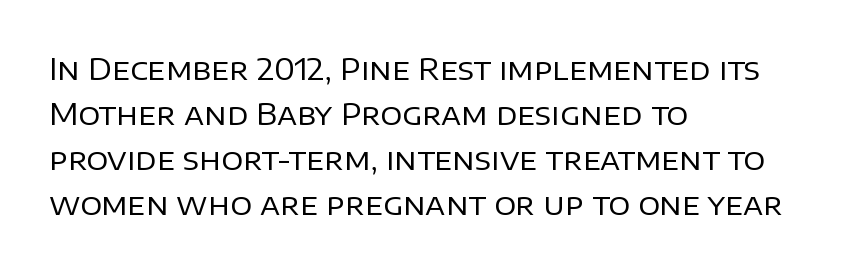
Q: Is the text bold? A: No.
Q: Is the text italic (slanted)? A: No, it is upright.
Q: Is the typeface a serif or a sans-serif typeface? A: Sans-serif.
Q: Is the text underlined? A: No.
Q: How is the paragraph aligned? A: Left-aligned.
Q: Is the spacing between letters normal or unusually wide? A: Normal.
Q: Is the spacing between lines tight, normal or loose? A: Normal.
Q: Width (condensed, normal, or wide)? A: Normal.
Q: Stroke contrast? A: Low.
Q: x-height? A: Large.
Q: Monospaced? A: No.
